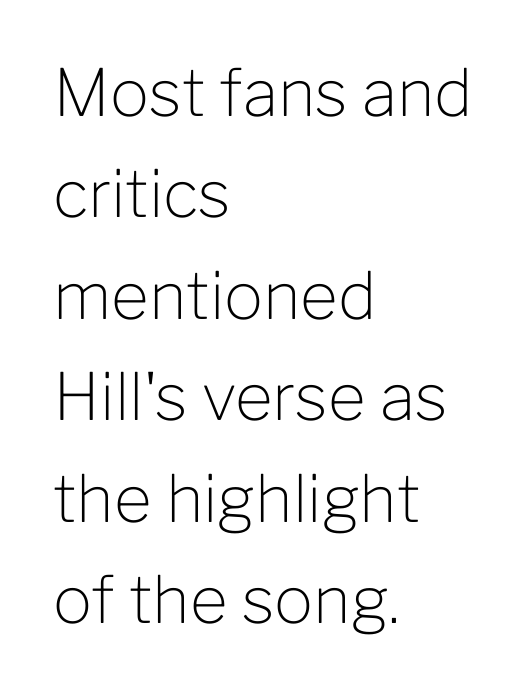
The image shows 65 px light sans-serif type, upright; set left-aligned, normal line spacing (1.56x), normal letter spacing, not underlined; low stroke contrast and a medium x-height.
